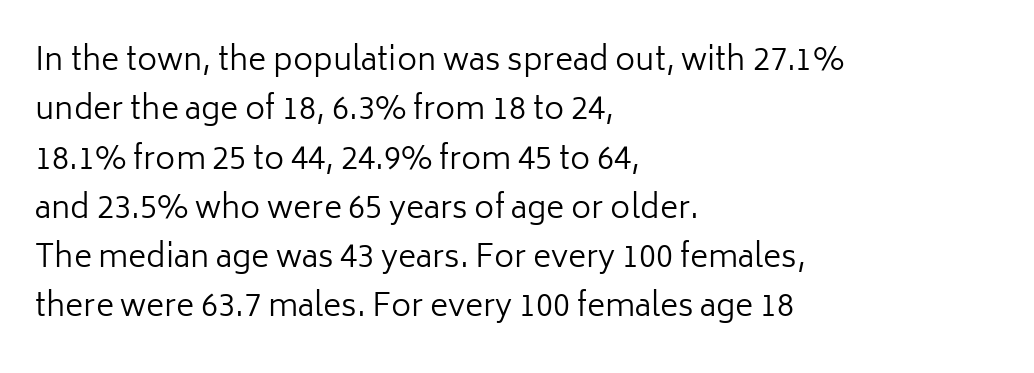
The image shows 31 px regular-weight sans-serif type, upright; set left-aligned, normal line spacing (1.59x), normal letter spacing, not underlined; low stroke contrast and a medium x-height.
